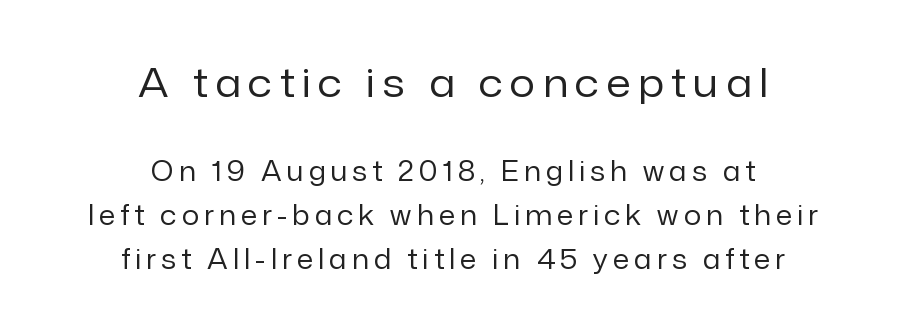
Between these two stacked blocks, the higher one wins on size. Check under the words: just untouched page. This sample has the flowing, uneven cadence of proportional lettering. Interline gaps are of average width in this sample. Compared with a flush-left layout, this one balances lines on the center instead. No heavy texture on the line: the type isn't bold.
